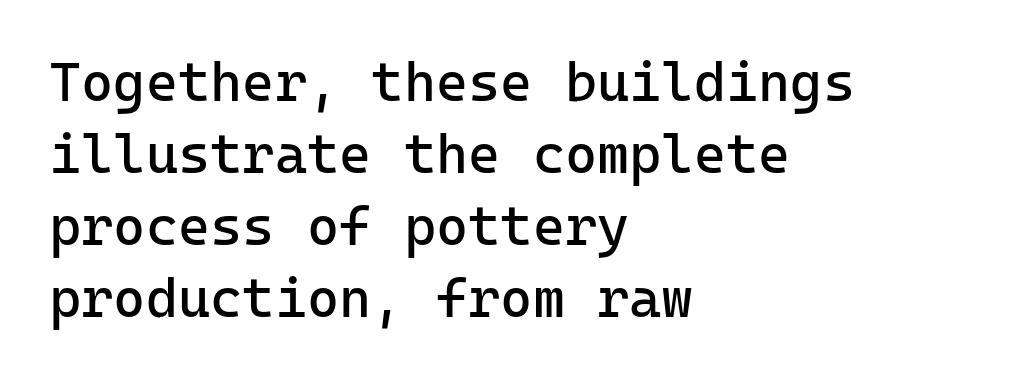
Q: Is the text bold? A: No.
Q: Is the text italic (slanted)? A: No, it is upright.
Q: Is the typeface a serif or a sans-serif typeface? A: Sans-serif.
Q: Is the text underlined? A: No.
Q: How is the paragraph aligned? A: Left-aligned.
Q: Is the spacing between letters normal or unusually wide? A: Normal.
Q: Is the spacing between lines tight, normal or loose? A: Normal.
Q: Width (condensed, normal, or wide)? A: Normal.
Q: Stroke contrast? A: Low.
Q: x-height? A: Medium.
